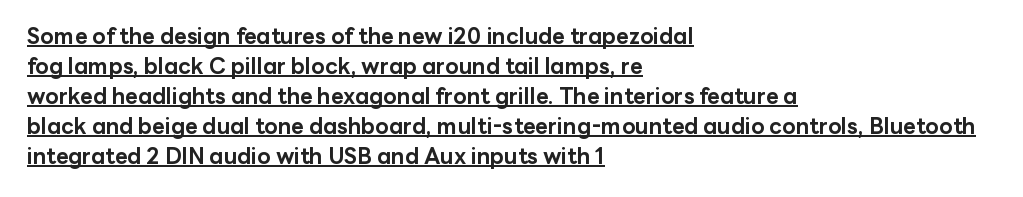
Q: Is the text bold? A: Yes.
Q: Is the text italic (slanted)? A: No, it is upright.
Q: Is the text underlined? A: Yes.
Q: How is the paragraph aligned? A: Left-aligned.
Q: Is the spacing between letters normal or unusually wide? A: Normal.
Q: Is the spacing between lines tight, normal or loose? A: Normal.
